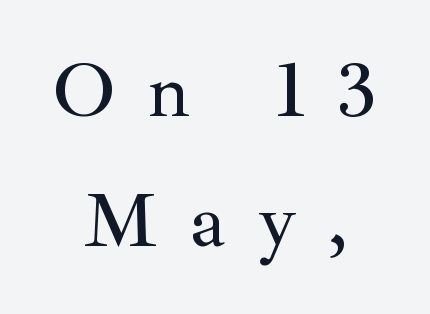
Little horizontal feet cap the strokes, marking this as serif type. Tracking value appears strongly positive — letters spread wide. What's the leading like? Ordinary, nothing unusual. Visually the block forms a symmetrical silhouette, jagged on both flanks. Note the varied advance widths — an 'i' is clearly narrower than an 'm'. This sample uses an upright cut, with every glyph sitting square on the baseline.
